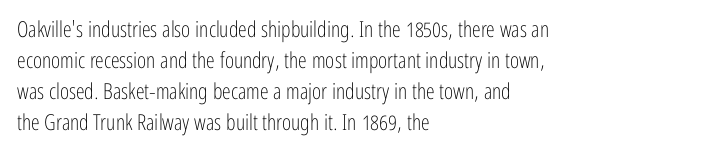
{"italic": "no", "bold": "no", "underline": "no", "align": "left", "line_spacing": "normal", "line_spacing_ratio": 1.41, "letter_spacing": "normal", "letter_spacing_em": 0.0, "glyph_px": 22}
